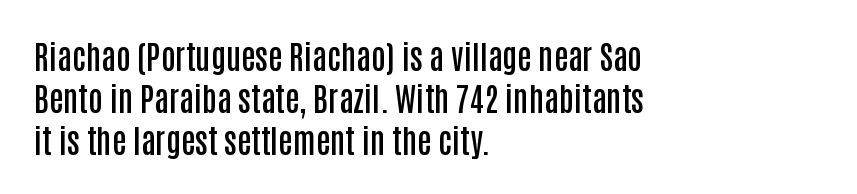
{"serif": "no", "italic": "no", "bold": "semi", "weight": "semibold", "width": "condensed", "stroke_contrast": "low", "x_height": "large", "monospaced": "no", "underline": "no", "align": "left", "line_spacing": "normal", "line_spacing_ratio": 1.31, "letter_spacing": "normal", "letter_spacing_em": 0.0, "glyph_px": 32}
